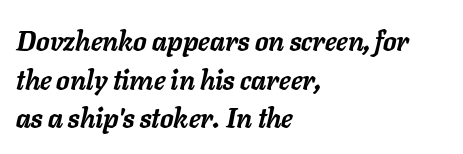
The image shows 27 px bold type, italic (leaning right); set left-aligned, normal line spacing (1.43x), normal letter spacing, not underlined.
